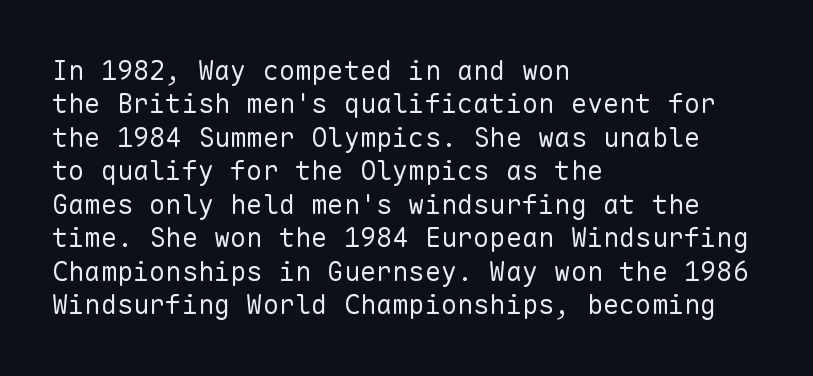
The image shows 27 px text type, upright; set left-aligned, line spacing 1.24x, normal letter spacing, not underlined.
